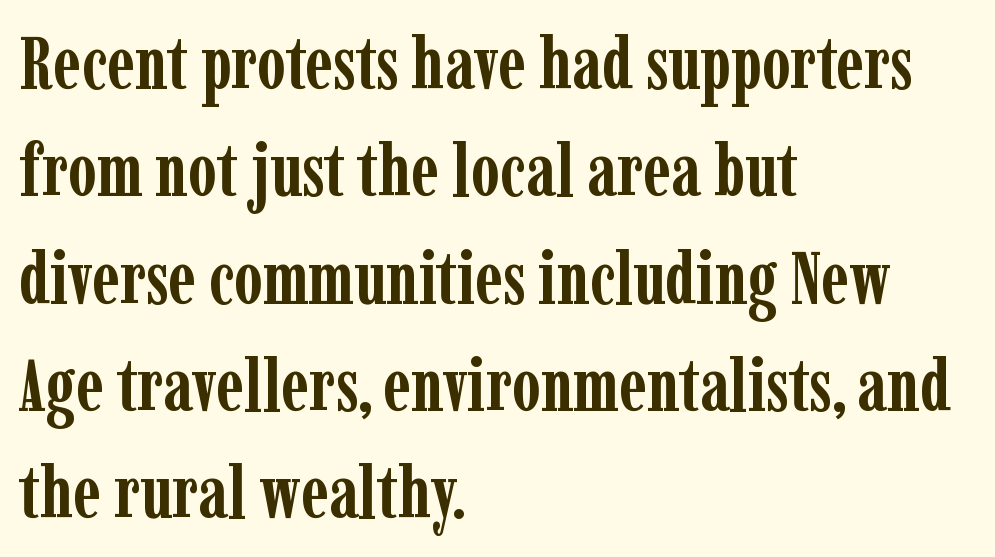
Q: Is the text bold? A: Yes.
Q: Is the text italic (slanted)? A: No, it is upright.
Q: Is the typeface a serif or a sans-serif typeface? A: Serif.
Q: Is the text underlined? A: No.
Q: How is the paragraph aligned? A: Left-aligned.
Q: Is the spacing between letters normal or unusually wide? A: Normal.
Q: Is the spacing between lines tight, normal or loose? A: Normal.
Q: Width (condensed, normal, or wide)? A: Condensed.
Q: Stroke contrast? A: Low.
Q: x-height? A: Medium.
Q: Monospaced? A: No.
